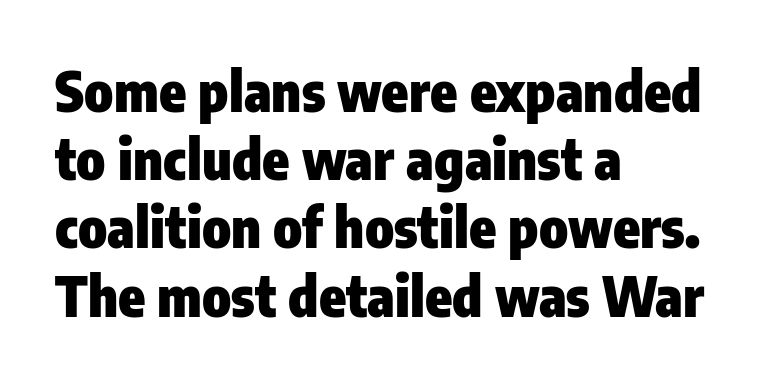
The image shows 55 px heavy, condensed sans-serif type, upright; set left-aligned, line spacing 1.24x, normal letter spacing, not underlined; low stroke contrast and a medium x-height.
